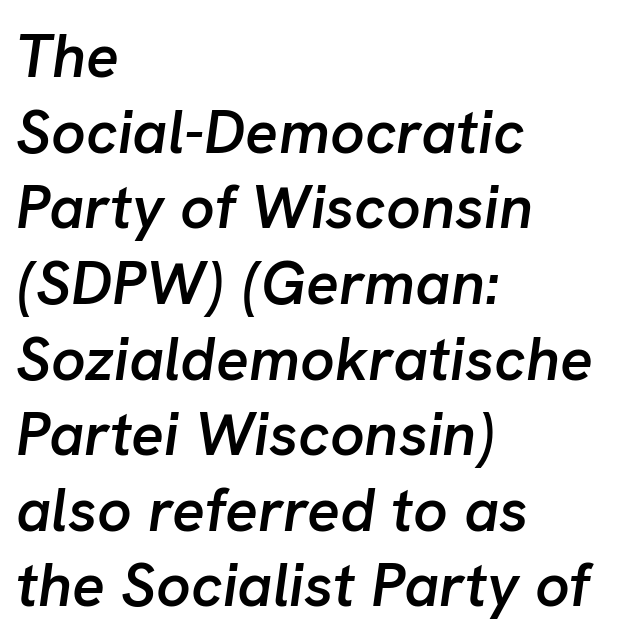
The image shows 61 px semibold type, italic (leaning right); set left-aligned, line spacing 1.24x, normal letter spacing, not underlined; low stroke contrast and a medium x-height.
